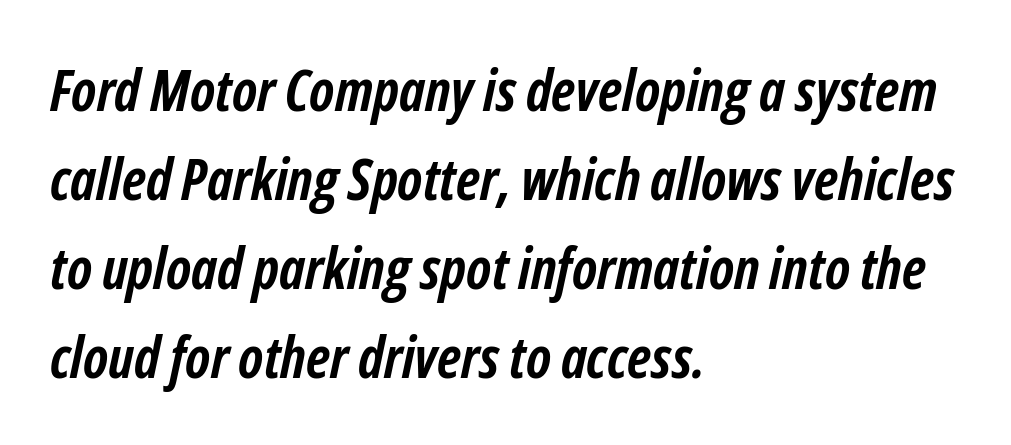
All the whitespace from short lines collects on the right. Quick note: underline off. Whoever set this chose a conventional vertical rhythm. Heavy, bold letterforms. A typesetter would call this proportional, since set widths differ per character.
